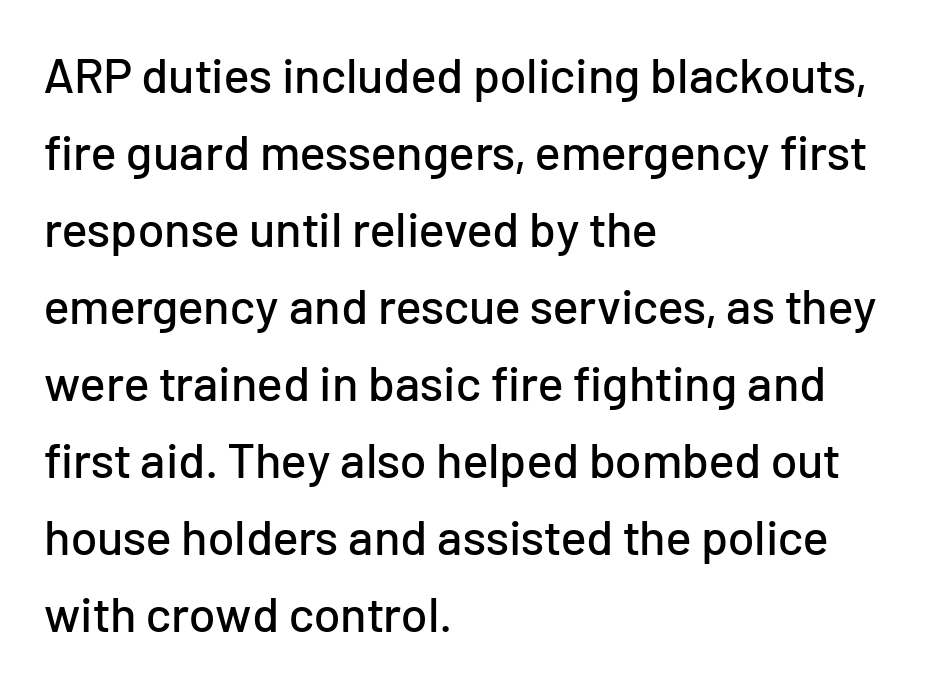
The image shows 49 px sans-serif type, upright; set left-aligned, normal line spacing (1.57x), normal letter spacing, not underlined; low stroke contrast and a medium x-height.
